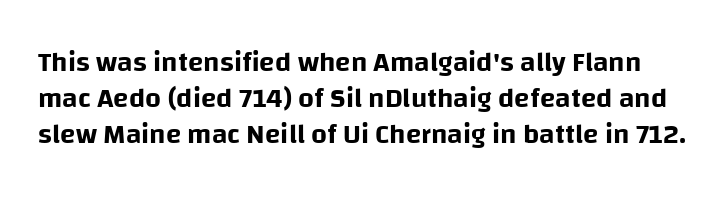
Vertical strokes here are truly vertical. Caption: standard tracking, unaltered. The block of text has a typical density, with ordinary space between rows. Unmarked baselines from the first word to the last. The passage shown is typed in a proportional face where columns would drift.
